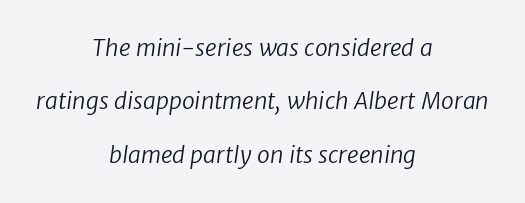
Q: Is the text bold? A: No.
Q: Is the text underlined? A: No.
Q: How is the paragraph aligned? A: Centered.
Q: Is the spacing between letters normal or unusually wide? A: Normal.
Q: Is the spacing between lines tight, normal or loose? A: Loose.
